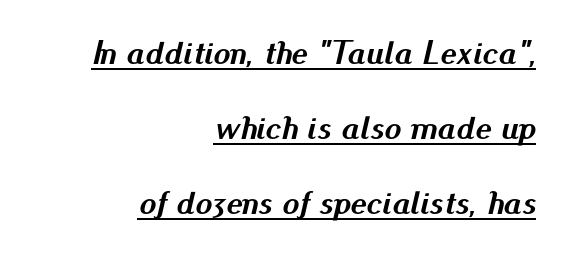
The image shows 34 px semibold type, italic (leaning right); set right-aligned, loose line spacing (2.21x), normal letter spacing, underlined; medium stroke contrast and a small x-height.
